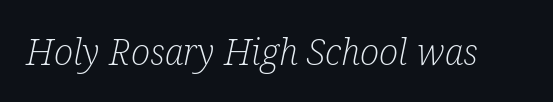
{"serif": "yes", "italic": "yes", "lean": "right", "slant_degrees": 12, "bold": "no", "weight": "light", "width": "condensed", "stroke_contrast": "low", "x_height": "medium", "monospaced": "no", "underline": "no", "letter_spacing": "normal", "letter_spacing_em": 0.0, "glyph_px": 36}
